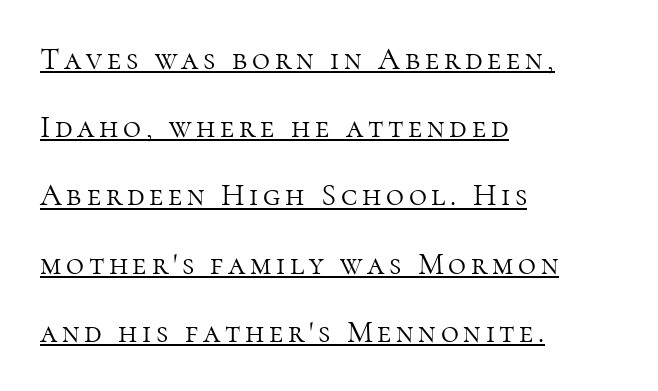
The image shows 31 px light serif type, upright; set left-aligned, loose line spacing (2.2x), underlined; high stroke contrast and a medium x-height.
